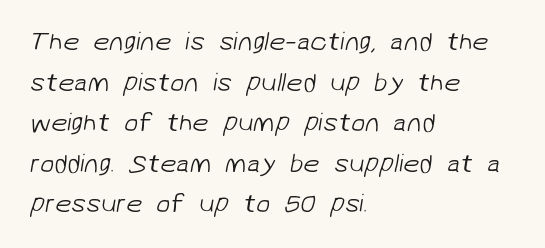
These lines keep a tight, regular rhythm from letter to letter. Rows of type keep a routine distance in the vertical direction. Line beginnings align vertically; line endings do not. No chunkiness to these letters — they're not bold.
